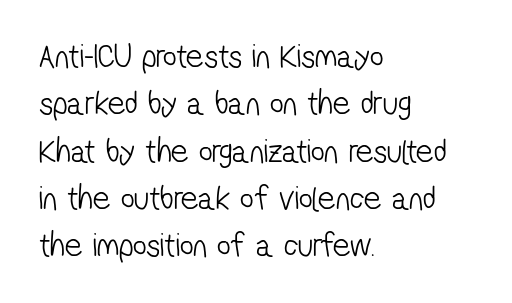
The image shows 34 px light, condensed sans-serif type; set left-aligned, normal line spacing (1.39x), normal letter spacing, not underlined; low stroke contrast and a medium x-height.
